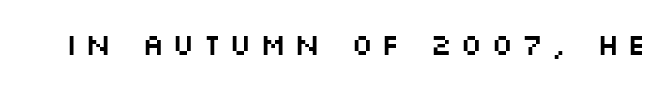
{"serif": "no", "italic": "no", "width": "wide", "stroke_contrast": "medium", "x_height": "large", "monospaced": "no", "underline": "no", "letter_spacing": "wide", "letter_spacing_em": 0.26, "glyph_px": 30}
